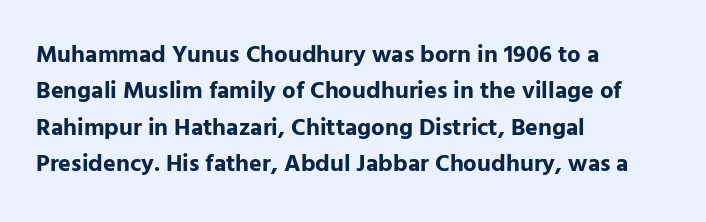
Q: Is the text bold? A: Yes.
Q: Is the text italic (slanted)? A: No, it is upright.
Q: Is the text underlined? A: No.
Q: How is the paragraph aligned? A: Left-aligned.
Q: Is the spacing between letters normal or unusually wide? A: Normal.
Q: Is the spacing between lines tight, normal or loose? A: Normal.
